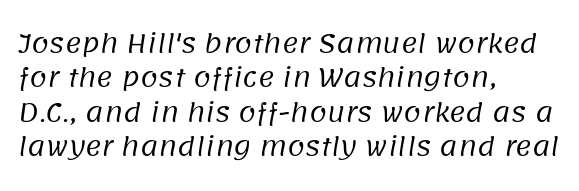
Q: Is the text bold? A: No.
Q: Is the text underlined? A: No.
Q: How is the paragraph aligned? A: Left-aligned.
Q: Is the spacing between letters normal or unusually wide? A: Normal.
Q: Is the spacing between lines tight, normal or loose? A: Normal.
